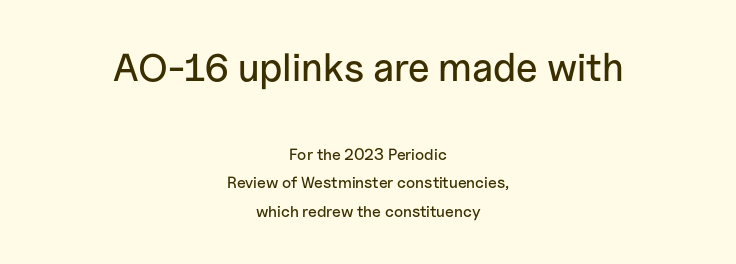
Q: Is the text italic (slanted)? A: No, it is upright.
Q: Is the typeface a serif or a sans-serif typeface? A: Sans-serif.
Q: Is the text underlined? A: No.
Q: How is the paragraph aligned? A: Centered.
Q: Is the spacing between letters normal or unusually wide? A: Normal.
Q: Which block of text is set in a larger size, the first (top) or the second (bottom)? A: The first (top) one.
Q: Width (condensed, normal, or wide)? A: Normal.
Q: Stroke contrast? A: Low.
Q: x-height? A: Medium.
Q: Monospaced? A: No.
